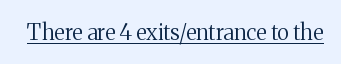
The image shows 22 px text type, upright; set normal letter spacing, underlined.
